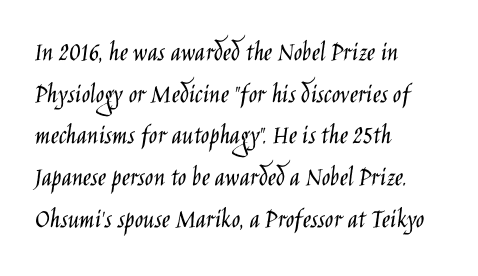
The strokes carry an ordinary text weight at most. Here the designer chose a conventional face with non-uniform glyph widths. Caption: standard tracking, unaltered. Unmarked baselines from the first word to the last. The designer went with a sans here, leaving each stem footless.
